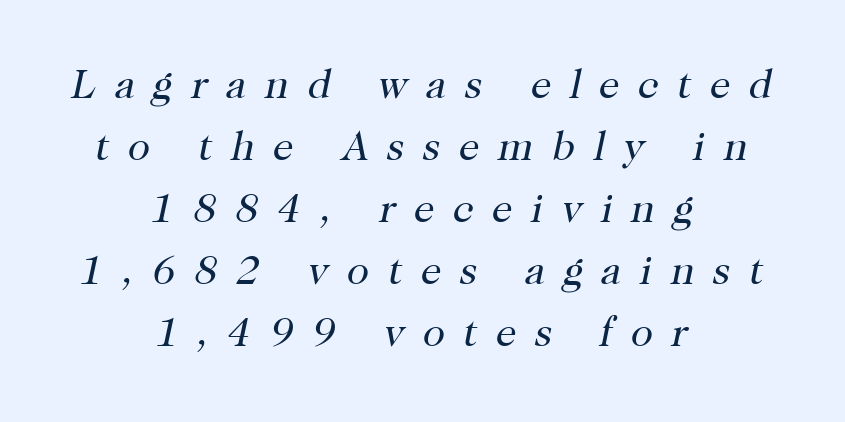
The image shows 41 px regular-weight serif type, italic (leaning right); set centered, normal line spacing (1.51x), unusually wide letter spacing (+0.45 em), not underlined; high stroke contrast and a medium x-height.
